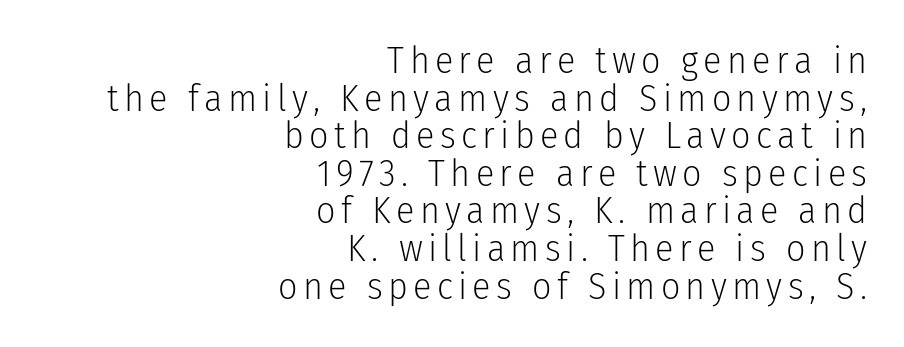
{"serif": "no", "italic": "no", "bold": "no", "weight": "light", "width": "condensed", "stroke_contrast": "low", "x_height": "medium", "monospaced": "no", "underline": "no", "align": "right", "line_spacing": "tight", "line_spacing_ratio": 0.99, "glyph_px": 38}
